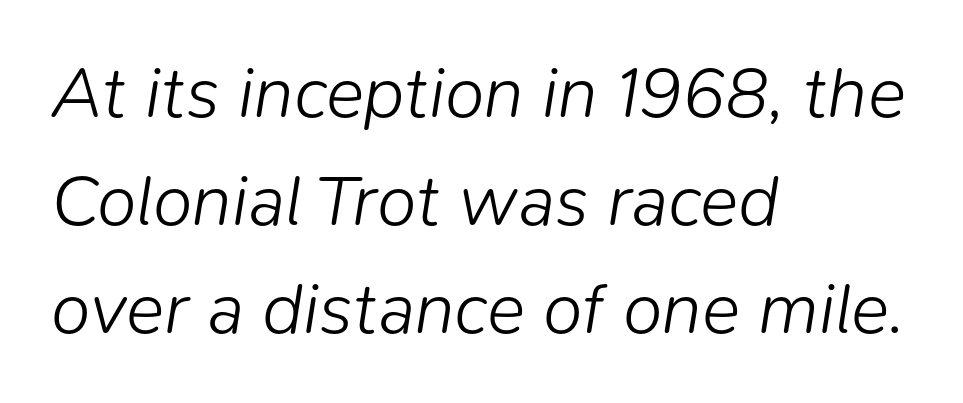
Note the varied advance widths — an 'i' is clearly narrower than an 'm'. In terms of posture, this sample is oblique. Is the block centered? No — it sits flush against the left margin. Counters stay open thanks to moderate or lighter strokes. The space beneath each line is pristine and unruled. Horizontal bands of white between lines are of average thickness.
